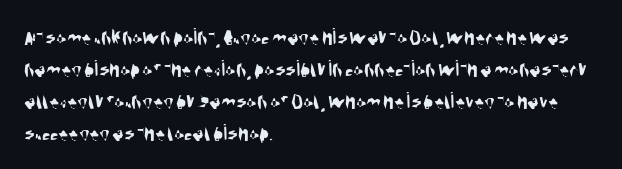
{"underline": "no", "align": "left", "line_spacing": "normal", "line_spacing_ratio": 1.34, "letter_spacing": "normal", "letter_spacing_em": 0.0, "glyph_px": 24}
